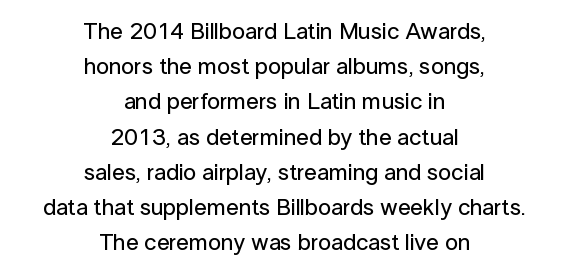
Words float on clear page, feet unadorned. Vertical spacing — default. You can tell it's not italic because the verticals are truly vertical. Alignment: centered.
